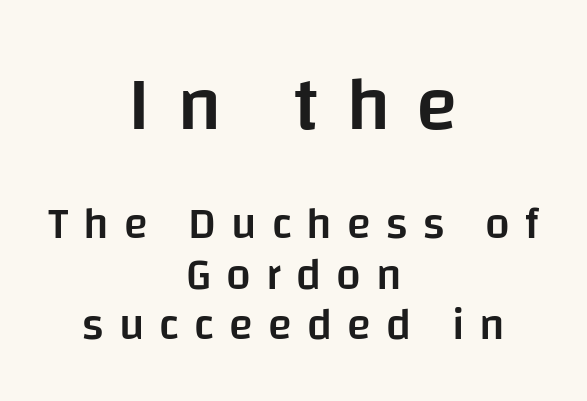
Q: Is the text bold? A: Semi-bold.
Q: Is the text italic (slanted)? A: No, it is upright.
Q: Is the typeface a serif or a sans-serif typeface? A: Sans-serif.
Q: Is the text underlined? A: No.
Q: How is the paragraph aligned? A: Centered.
Q: Is the spacing between letters normal or unusually wide? A: Unusually wide.
Q: Is the spacing between lines tight, normal or loose? A: Tight.
Q: Which block of text is set in a larger size, the first (top) or the second (bottom)? A: The first (top) one.
Q: Width (condensed, normal, or wide)? A: Normal.
Q: Stroke contrast? A: Low.
Q: x-height? A: Large.
Q: Monospaced? A: No.
